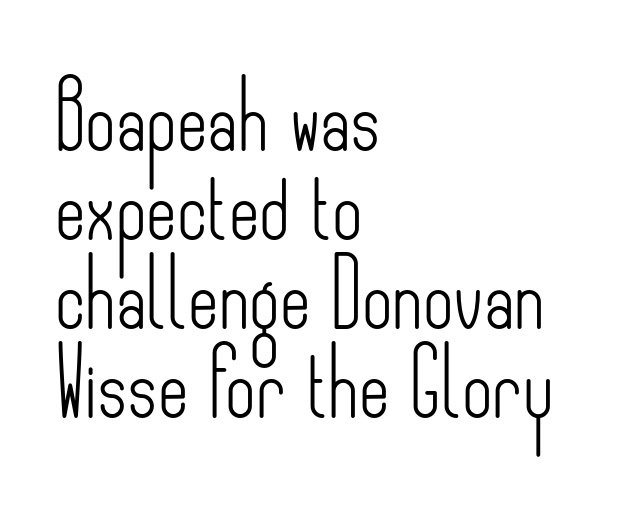
Q: Is the text bold? A: No.
Q: Is the text italic (slanted)? A: No, it is upright.
Q: Is the typeface a serif or a sans-serif typeface? A: Sans-serif.
Q: Is the text underlined? A: No.
Q: How is the paragraph aligned? A: Left-aligned.
Q: Is the spacing between letters normal or unusually wide? A: Normal.
Q: Is the spacing between lines tight, normal or loose? A: Normal.
Q: Width (condensed, normal, or wide)? A: Condensed.
Q: Stroke contrast? A: Low.
Q: x-height? A: Small.
Q: Monospaced? A: No.
